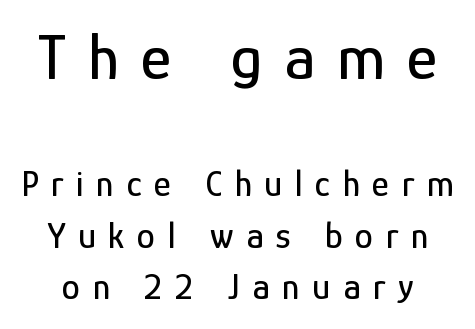
Q: Is the text italic (slanted)? A: No, it is upright.
Q: Is the typeface a serif or a sans-serif typeface? A: Sans-serif.
Q: Is the text underlined? A: No.
Q: Is the spacing between letters normal or unusually wide? A: Unusually wide.
Q: Is the spacing between lines tight, normal or loose? A: Normal.
Q: Which block of text is set in a larger size, the first (top) or the second (bottom)? A: The first (top) one.
Q: Width (condensed, normal, or wide)? A: Condensed.
Q: Stroke contrast? A: Low.
Q: x-height? A: Medium.
Q: Monospaced? A: No.
